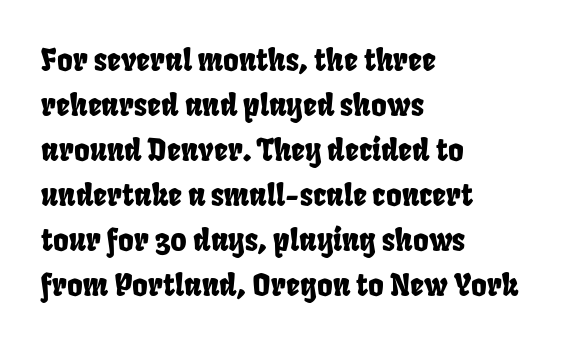
The image shows 30 px condensed sans-serif type; set left-aligned, normal line spacing (1.5x), normal letter spacing, not underlined; low stroke contrast and a large x-height.
